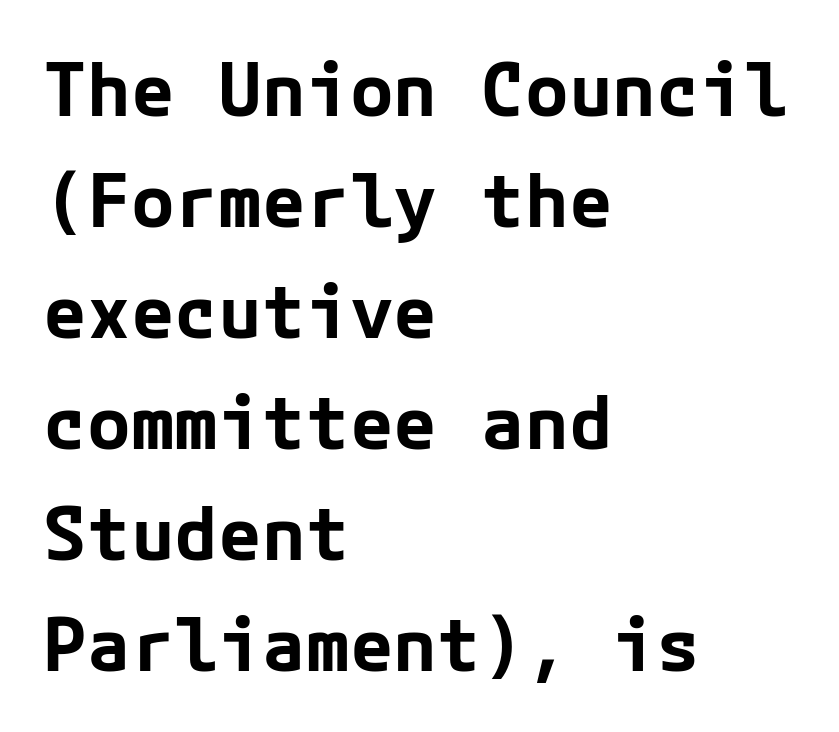
The image shows 73 px bold sans-serif type, upright; set left-aligned, normal line spacing (1.52x), normal letter spacing, not underlined; low stroke contrast and a medium x-height.
